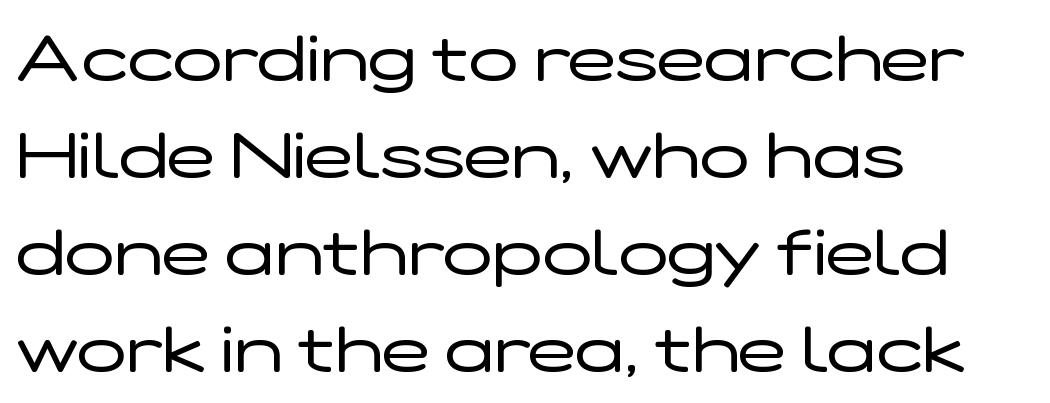
The area under the type is left untouched. Ink coverage per letter is moderate at most. The font family rendered here belongs to the sans-serif group. This sample uses an upright cut, with every glyph sitting square on the baseline. Students, note that the glyphs here touch the page at normal intervals. Proportional: the letters do not fall into vertical columns.
